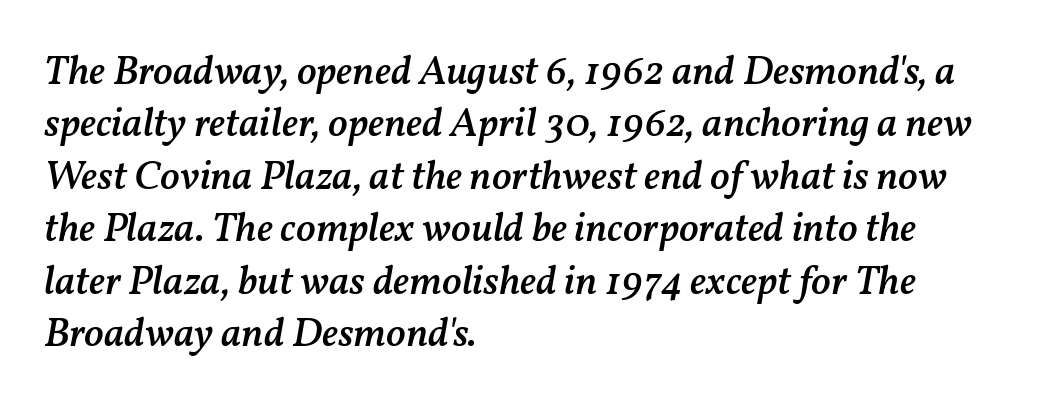
Q: Is the text bold? A: Semi-bold.
Q: Is the text italic (slanted)? A: Yes, it leans right by about 11 degrees.
Q: Is the text underlined? A: No.
Q: How is the paragraph aligned? A: Left-aligned.
Q: Is the spacing between letters normal or unusually wide? A: Normal.
Q: Is the spacing between lines tight, normal or loose? A: Normal.
Q: Width (condensed, normal, or wide)? A: Normal.
Q: Stroke contrast? A: Medium.
Q: x-height? A: Medium.
Q: Monospaced? A: No.
